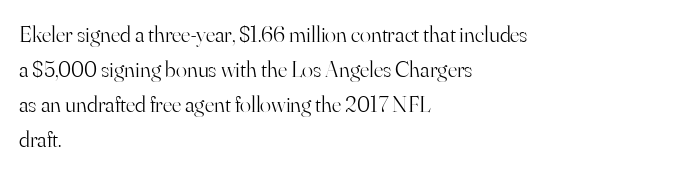
Weight: not bold — regular or lighter. The typesetter chose a ragged-right arrangement here. Each new line begins a customary step beneath the previous one. You could call the tracking neutral — neither tight nor loose. Only glyphs here, with clear space below each row. You can tell it's not italic because the verticals are truly vertical.
